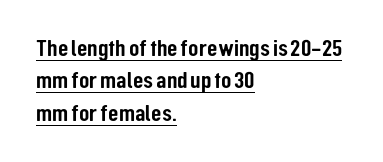
Q: Is the text italic (slanted)? A: No, it is upright.
Q: Is the text underlined? A: Yes.
Q: How is the paragraph aligned? A: Left-aligned.
Q: Is the spacing between letters normal or unusually wide? A: Normal.
Q: Is the spacing between lines tight, normal or loose? A: Normal.
